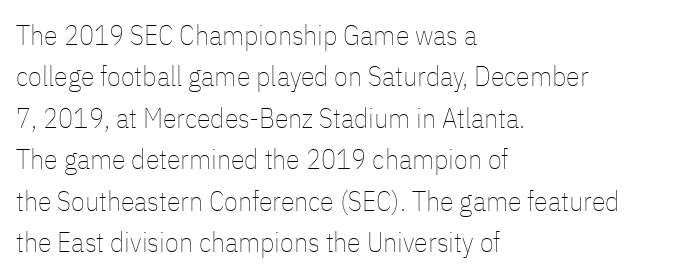
Weight: in the light-to-regular range. A roman cut, with each character standing at attention. Compared with typical body copy, the letter spacing here is the same. Here the designer chose a conventional face with non-uniform glyph widths. Horizontal bands of white between lines are of average thickness.
